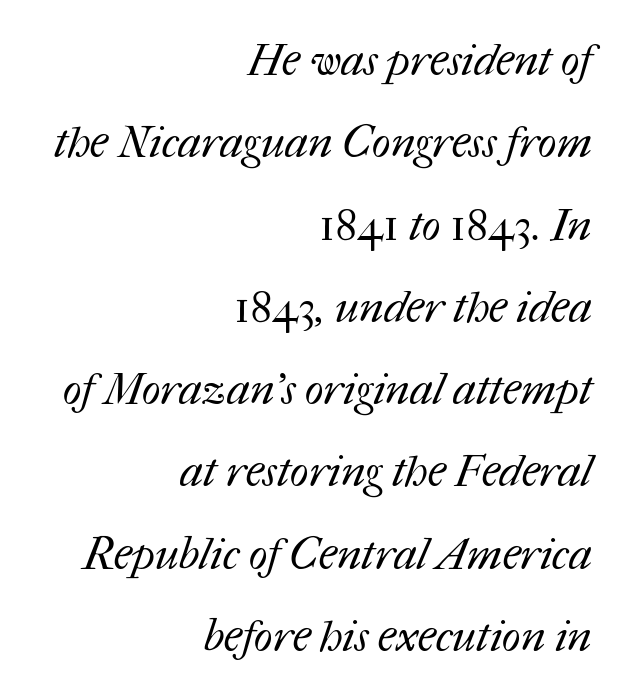
The image shows 44 px regular-weight type; set right-aligned, line spacing 1.87x, normal letter spacing, not underlined; medium stroke contrast and a medium x-height.
